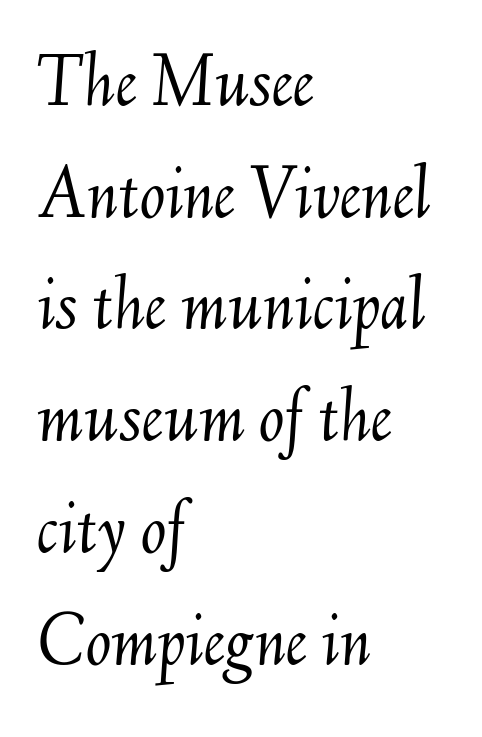
The image shows 76 px light type, italic (leaning right); set left-aligned, normal line spacing (1.47x), normal letter spacing, not underlined; medium stroke contrast and a small x-height.
